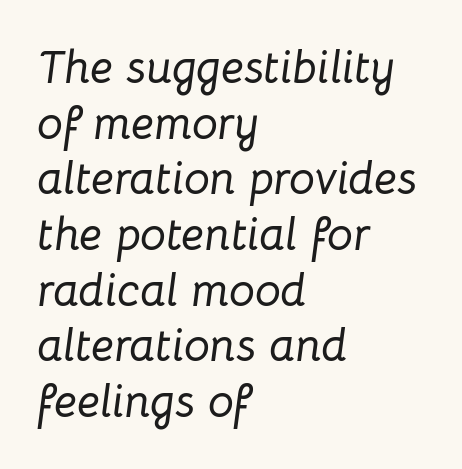
The image shows 46 px text type, italic (leaning right); set left-aligned, line spacing 1.21x, normal letter spacing, not underlined; low stroke contrast and a medium x-height.
